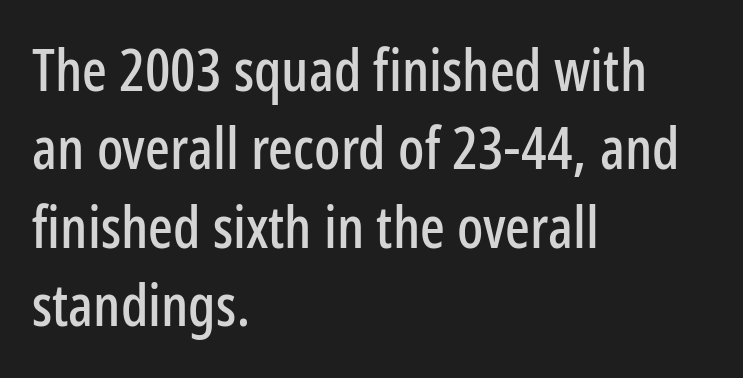
Q: Is the text italic (slanted)? A: No, it is upright.
Q: Is the typeface a serif or a sans-serif typeface? A: Sans-serif.
Q: Is the text underlined? A: No.
Q: How is the paragraph aligned? A: Left-aligned.
Q: Is the spacing between letters normal or unusually wide? A: Normal.
Q: Is the spacing between lines tight, normal or loose? A: Normal.
Q: Width (condensed, normal, or wide)? A: Condensed.
Q: Stroke contrast? A: Low.
Q: x-height? A: Medium.
Q: Monospaced? A: No.
